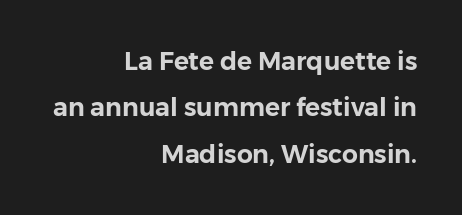
Q: Is the text italic (slanted)? A: No, it is upright.
Q: Is the text underlined? A: No.
Q: How is the paragraph aligned? A: Right-aligned.
Q: Is the spacing between letters normal or unusually wide? A: Normal.
